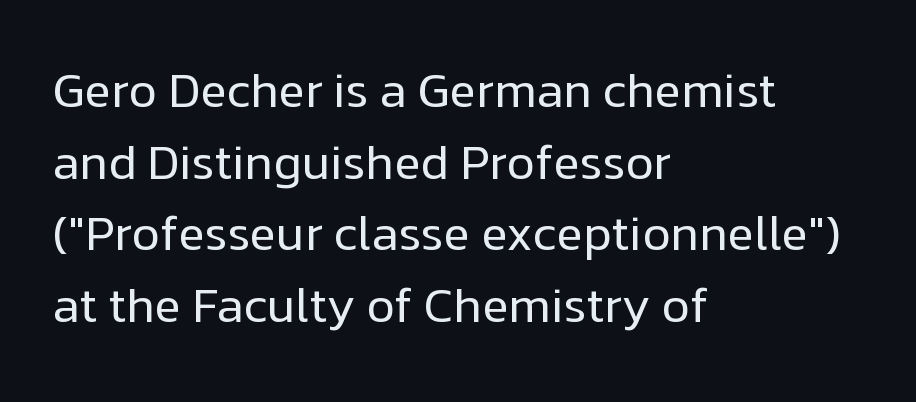
The face used here is proportionally spaced, like ordinary book or web type. If you drew a ruler down the left edge, every line would touch it. The designer went with a sans here, leaving each stem footless. Characters follow at the spacing the type designer built in. The strip under each line holds only bare page.
